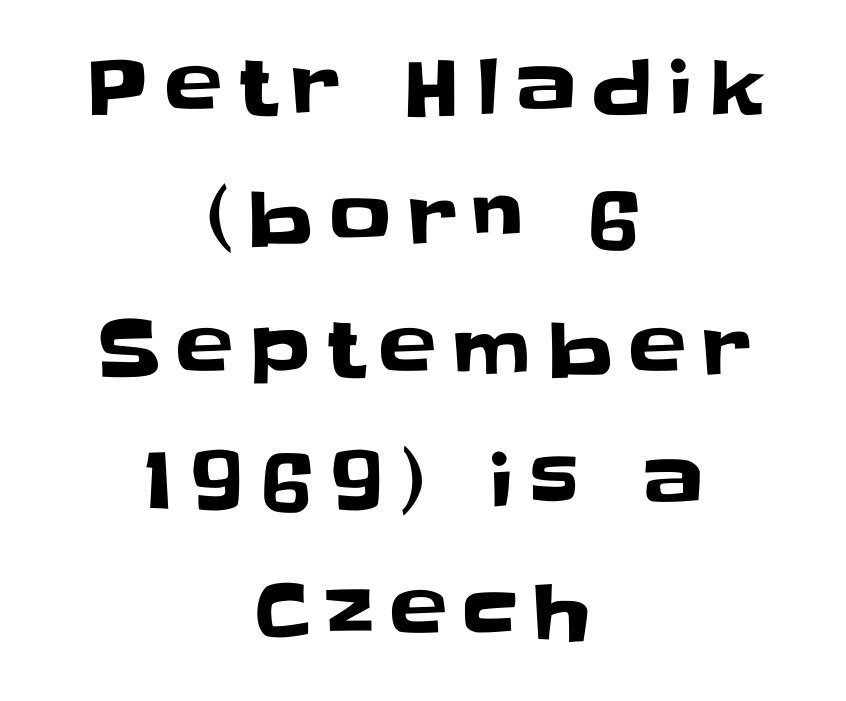
{"serif": "no", "italic": "no", "width": "normal", "stroke_contrast": "low", "x_height": "large", "monospaced": "no", "underline": "no", "align": "center", "line_spacing": "normal", "line_spacing_ratio": 1.7, "letter_spacing": "wide", "letter_spacing_em": 0.21, "glyph_px": 77}
